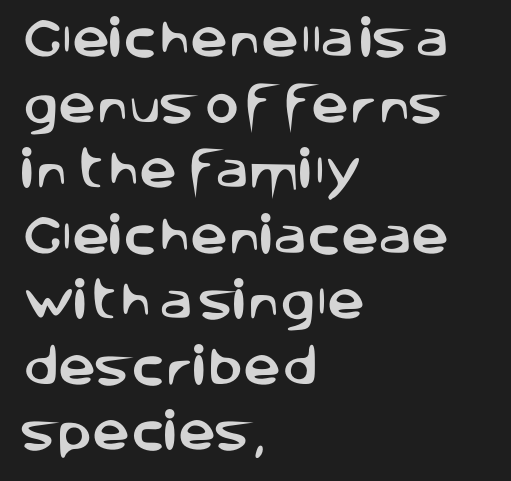
The image shows 42 px sans-serif type, upright; set left-aligned, normal line spacing (1.56x), normal letter spacing, not underlined; low stroke contrast and a large x-height.
